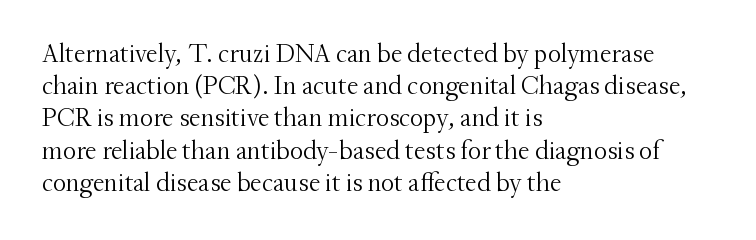
No letter is thick-stroked: the sample isn't bold. The lettering stays uniformly vertical, giving the passage a roman look. This sample uses plain, unmodified letter spacing. These lines stack with their left ends in a neat column. The gap between lines stays unmarked.
